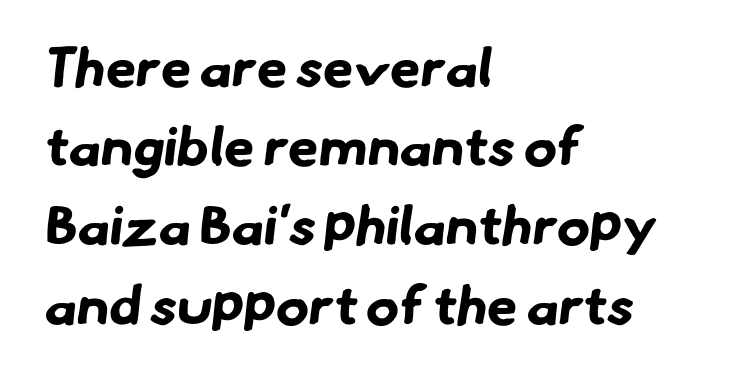
Q: Is the text bold? A: Yes.
Q: Is the typeface a serif or a sans-serif typeface? A: Sans-serif.
Q: Is the text underlined? A: No.
Q: How is the paragraph aligned? A: Left-aligned.
Q: Is the spacing between letters normal or unusually wide? A: Normal.
Q: Is the spacing between lines tight, normal or loose? A: Normal.
Q: Width (condensed, normal, or wide)? A: Normal.
Q: Stroke contrast? A: Low.
Q: x-height? A: Small.
Q: Monospaced? A: No.
